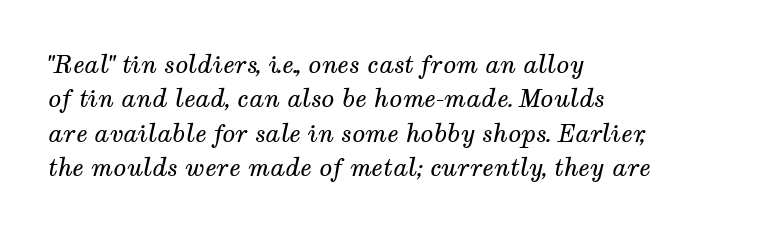
Q: Is the text bold? A: No.
Q: Is the text italic (slanted)? A: Yes, it leans right by about 12 degrees.
Q: Is the text underlined? A: No.
Q: How is the paragraph aligned? A: Left-aligned.
Q: Is the spacing between letters normal or unusually wide? A: Normal.
Q: Is the spacing between lines tight, normal or loose? A: Normal.
